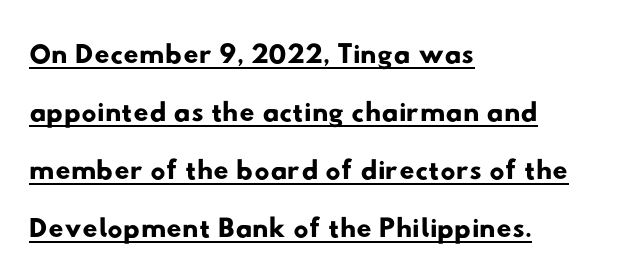
Note the varied advance widths — an 'i' is clearly narrower than an 'm'. Spacing between characters is what you'd get straight out of the box. Quick note: underline on. Is the block centered? No — it sits flush against the left margin. Notice how descenders clear the ascenders below comfortably — that's standard leading. A sans-serif font was chosen for this passage.
